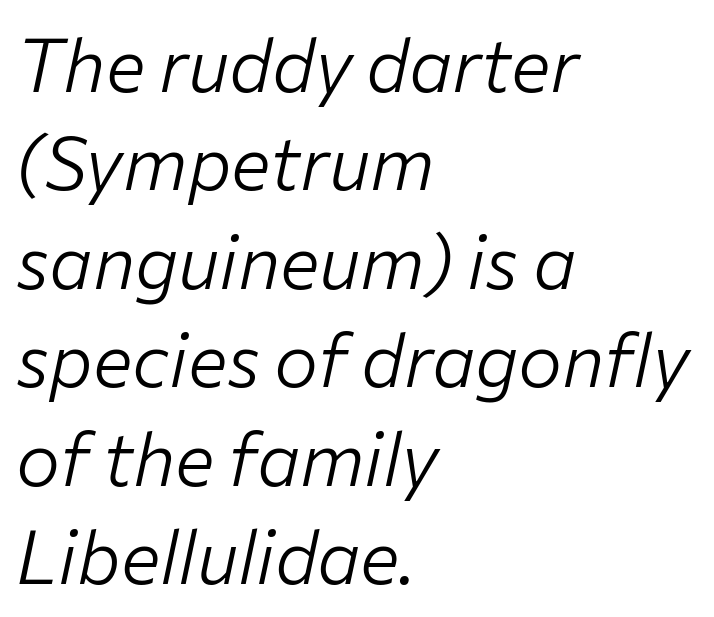
{"italic": "yes", "lean": "right", "slant_degrees": 12, "bold": "no", "weight": "light", "width": "normal", "stroke_contrast": "low", "x_height": "medium", "monospaced": "no", "underline": "no", "align": "left", "line_spacing": "normal", "line_spacing_ratio": 1.33, "letter_spacing": "normal", "letter_spacing_em": 0.0, "glyph_px": 74}
